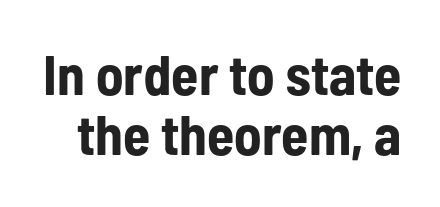
{"serif": "no", "italic": "no", "bold": "yes", "weight": "bold", "width": "condensed", "stroke_contrast": "low", "x_height": "medium", "monospaced": "no", "underline": "no", "line_spacing": "tight", "line_spacing_ratio": 1.08, "letter_spacing": "normal", "letter_spacing_em": 0.0, "glyph_px": 56}
